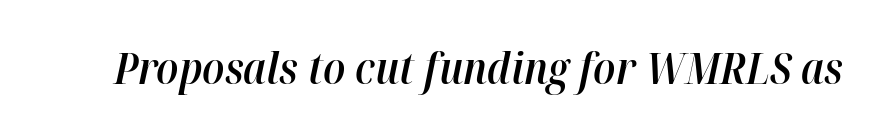
{"italic": "yes", "lean": "right", "slant_degrees": 12, "bold": "semi", "weight": "semibold", "width": "normal", "stroke_contrast": "high", "x_height": "medium", "monospaced": "no", "underline": "no", "letter_spacing": "normal", "letter_spacing_em": 0.0, "glyph_px": 43}
